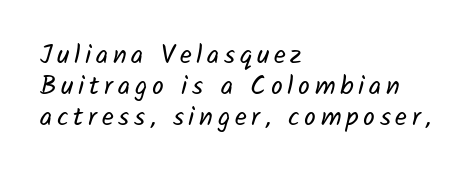
{"bold": "no", "underline": "no", "align": "left", "line_spacing_ratio": 1.19, "glyph_px": 26}
